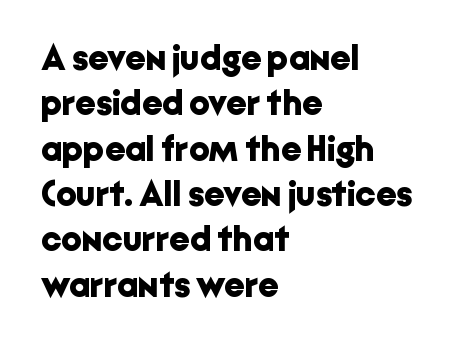
Q: Is the text bold? A: Yes.
Q: Is the text italic (slanted)? A: No, it is upright.
Q: Is the typeface a serif or a sans-serif typeface? A: Sans-serif.
Q: Is the text underlined? A: No.
Q: How is the paragraph aligned? A: Left-aligned.
Q: Is the spacing between letters normal or unusually wide? A: Normal.
Q: Is the spacing between lines tight, normal or loose? A: Normal.
Q: Width (condensed, normal, or wide)? A: Normal.
Q: Stroke contrast? A: Low.
Q: x-height? A: Medium.
Q: Monospaced? A: No.
